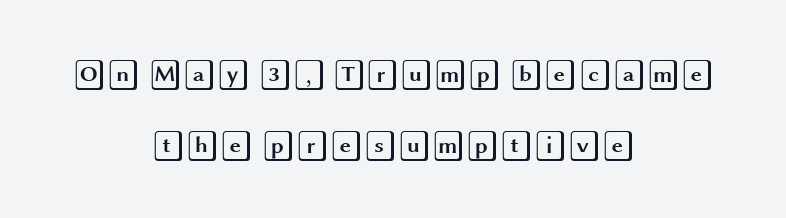
{"italic": "no", "width": "wide", "x_height": "large", "underline": "no", "align": "center", "line_spacing": "loose", "line_spacing_ratio": 2.3, "letter_spacing": "normal", "letter_spacing_em": 0.0, "glyph_px": 31}
